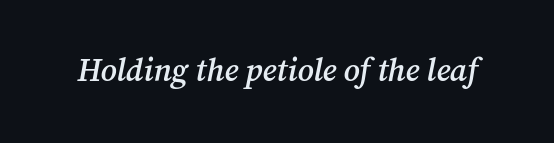
{"serif": "yes", "italic": "yes", "lean": "right", "slant_degrees": 12, "bold": "semi", "weight": "semibold", "width": "normal", "stroke_contrast": "medium", "x_height": "medium", "monospaced": "no", "underline": "no", "letter_spacing": "normal", "letter_spacing_em": 0.0, "glyph_px": 32}
